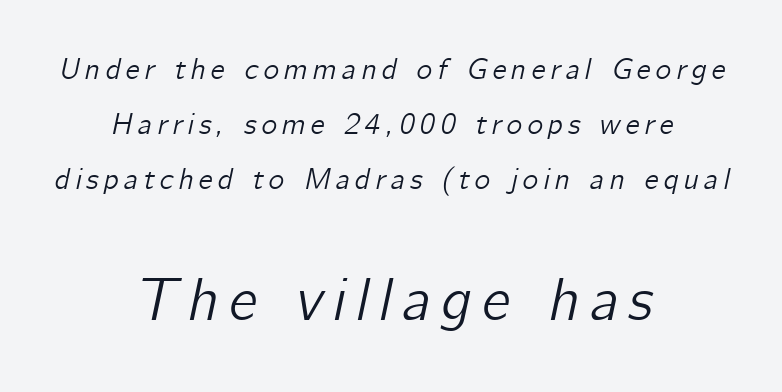
The face used here appears at its bigger size in the lower chunk. Varying glyph widths throughout — classic text-font behaviour. The text block is weighted toward neither margin, spreading evenly from the middle. The glyphs are unaccompanied by any horizontal stroke below them. Style check: oblique.
